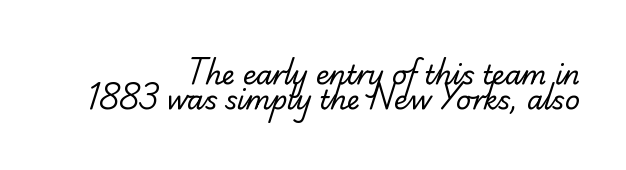
A light-to-regular cut is what we see here. The passage shown is not underscored anywhere. Inter-character spacing is left at the font's built-in metrics. The text block is weighted toward the right margin, trailing off unevenly leftward. If you measured baseline to baseline, you'd find a short distance.
